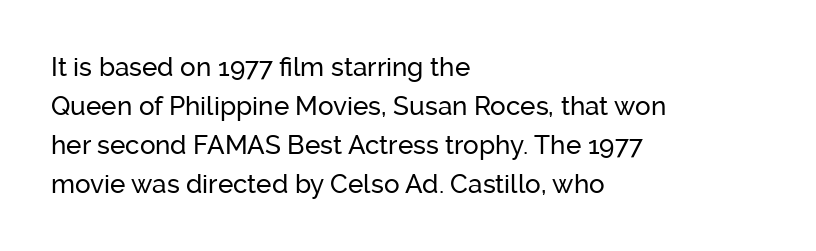
Q: Is the text italic (slanted)? A: No, it is upright.
Q: Is the text underlined? A: No.
Q: How is the paragraph aligned? A: Left-aligned.
Q: Is the spacing between letters normal or unusually wide? A: Normal.
Q: Is the spacing between lines tight, normal or loose? A: Normal.
